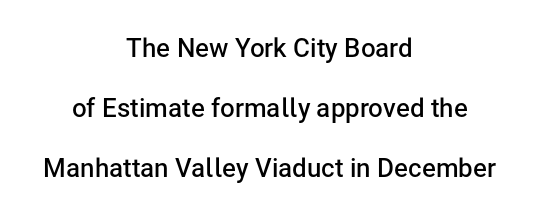
The image shows 26 px text type, upright; set centered, loose line spacing (2.31x), normal letter spacing, not underlined.
